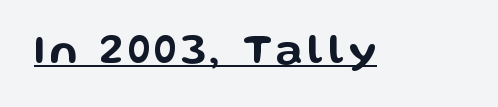
The face used here is a sans, in the tradition of grotesques and geometrics. It's the straight-up-and-down kind of type. Underline: present. Is this a fixed-width face? No — the glyphs have proportional, varying widths.
